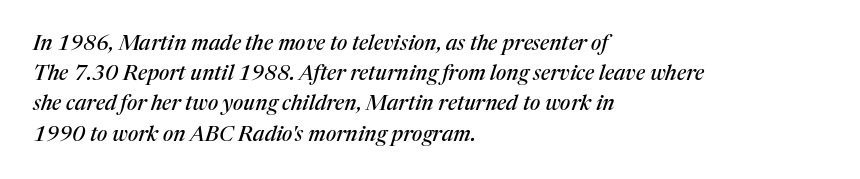
Does extra space separate the letters? No, they use regular spacing. Quick note: italic. The lines sit at an ordinary, default distance from one another. Bare-footed words on every line. Which margin do the lines hug? The left one — the right edge is uneven.
